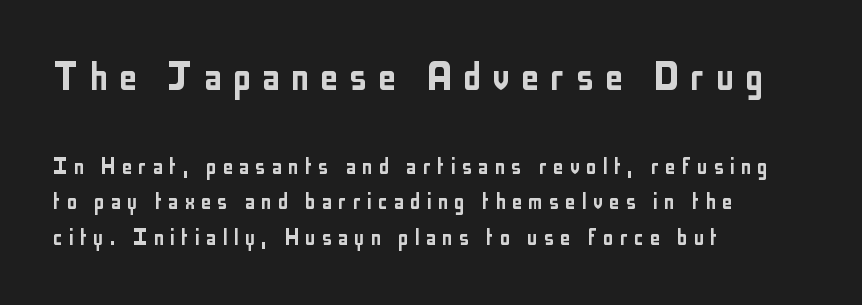
{"serif": "no", "italic": "no", "width": "condensed", "stroke_contrast": "low", "x_height": "medium", "monospaced": "no", "underline": "no", "align": "left", "line_spacing": "normal", "line_spacing_ratio": 1.37, "letter_spacing": "wide", "letter_spacing_em": 0.23, "larger_block": "first", "size_ratio": 1.77, "glyph_px": 46}
